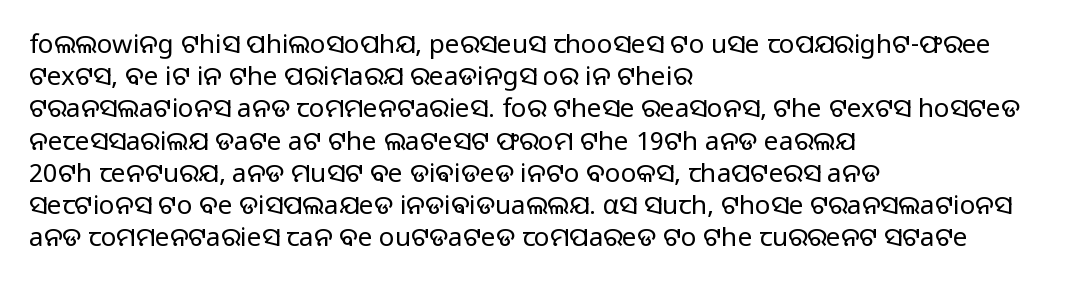
The image shows 26 px text type, upright; set left-aligned, line spacing 1.24x, normal letter spacing, not underlined.
